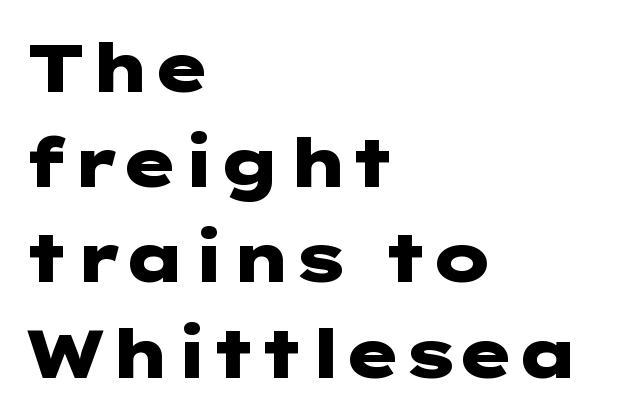
Ascenders rise straight up at ninety degrees. Plenty of ink on the page — the face is bold. The type family on display is of the sans-serif kind. Plain, unruled lines of type. The rows are spaced the way most documents space them.
